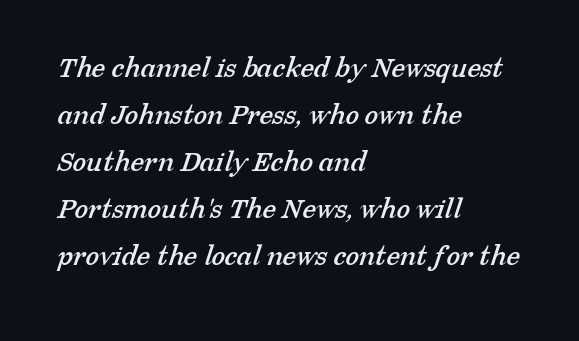
The image shows 31 px serif type; set left-aligned, normal line spacing (1.52x), normal letter spacing, not underlined; low stroke contrast and a medium x-height.
